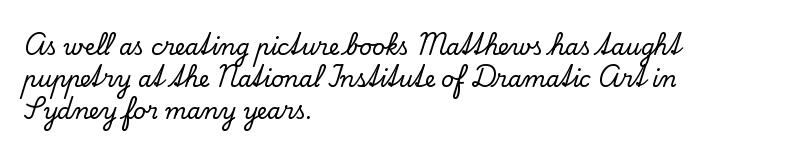
{"underline": "no", "align": "left", "line_spacing": "normal", "line_spacing_ratio": 1.45, "letter_spacing": "normal", "letter_spacing_em": 0.0, "glyph_px": 22}
